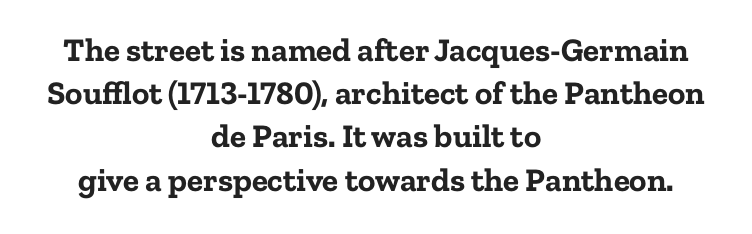
{"serif": "yes", "italic": "no", "bold": "yes", "weight": "bold", "width": "normal", "stroke_contrast": "low", "x_height": "medium", "monospaced": "no", "underline": "no", "align": "center", "line_spacing": "normal", "line_spacing_ratio": 1.31, "letter_spacing": "normal", "letter_spacing_em": 0.0, "glyph_px": 33}
